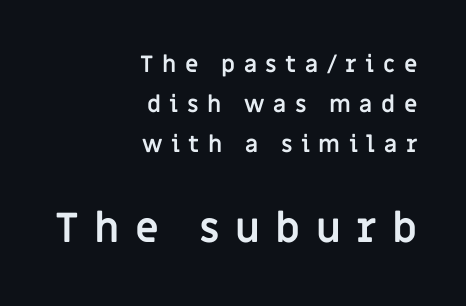
The image shows 41 px semibold sans-serif type, upright; set right-aligned, line spacing 1.74x, unusually wide letter spacing (+0.37 em), not underlined; the second (bottom) block is 1.78x larger; low stroke contrast and a large x-height.
